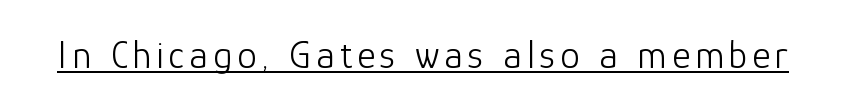
Q: Is the text bold? A: No.
Q: Is the text italic (slanted)? A: No, it is upright.
Q: Is the typeface a serif or a sans-serif typeface? A: Sans-serif.
Q: Is the text underlined? A: Yes.
Q: Width (condensed, normal, or wide)? A: Normal.
Q: Stroke contrast? A: Low.
Q: x-height? A: Medium.
Q: Monospaced? A: No.
